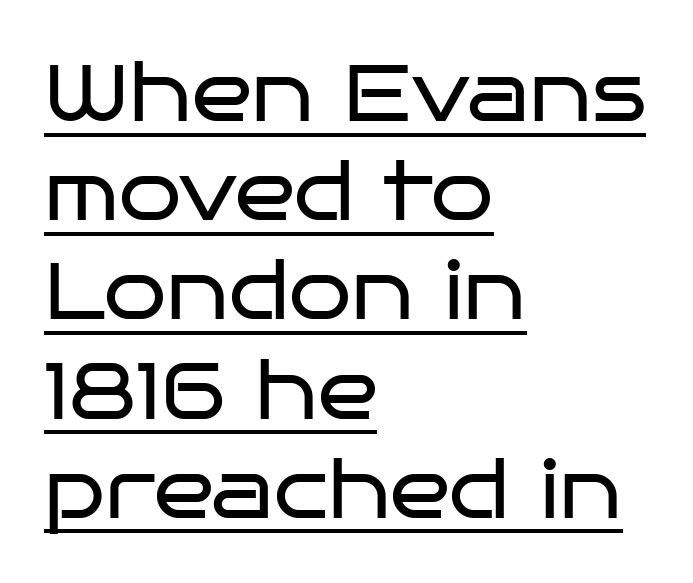
{"serif": "no", "italic": "no", "bold": "no", "weight": "regular", "width": "wide", "stroke_contrast": "low", "x_height": "large", "monospaced": "no", "underline": "yes", "align": "left", "line_spacing_ratio": 1.24, "letter_spacing": "normal", "letter_spacing_em": 0.0, "glyph_px": 80}
